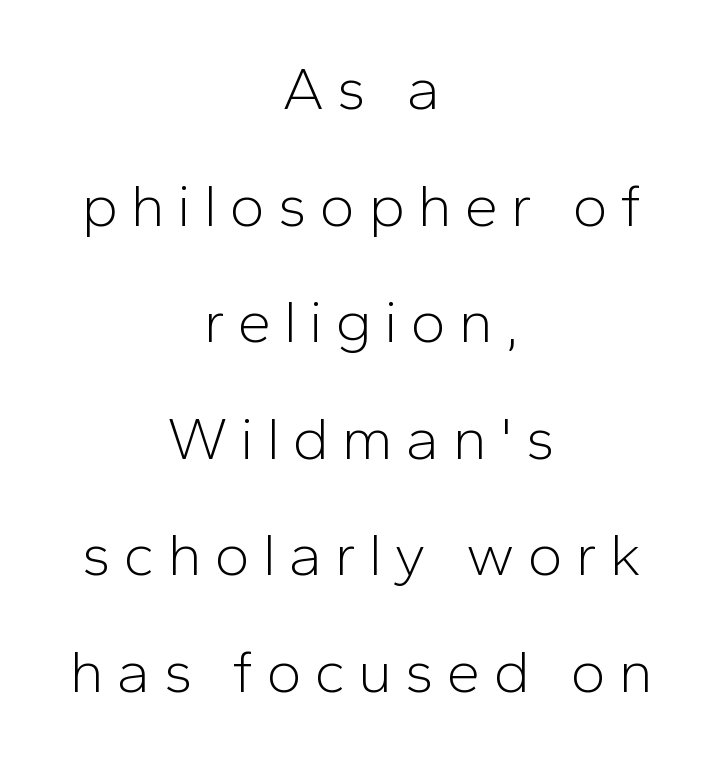
The image shows 61 px light sans-serif type, upright; set centered, loose line spacing (1.91x), unusually wide letter spacing (+0.2 em), not underlined; low stroke contrast and a medium x-height.
